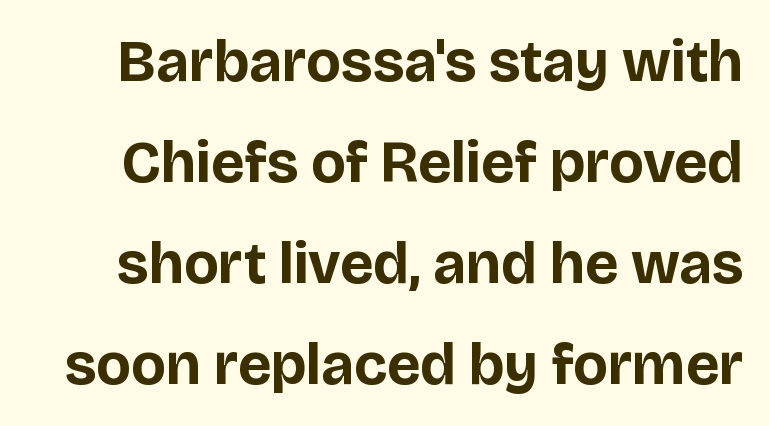
The image shows 59 px bold sans-serif type, upright; set line spacing 1.71x, normal letter spacing, not underlined; low stroke contrast and a large x-height.
